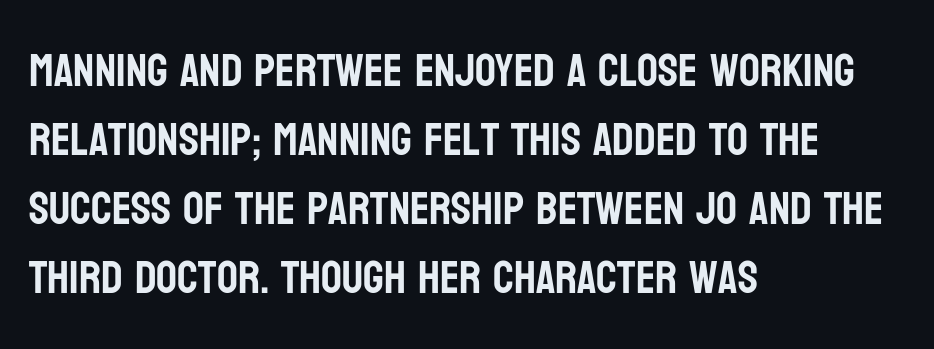
This rendering leaves character spacing at its baseline value. The rendering uses natural spacing where letterforms have individual widths. Designer's note — italics off, roman on. The glyphs are unaccompanied by any horizontal stroke below them.
